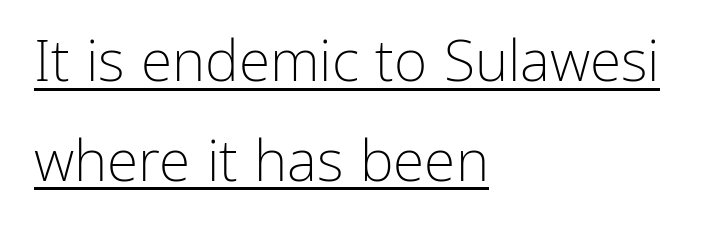
Q: Is the text bold? A: No.
Q: Is the text italic (slanted)? A: No, it is upright.
Q: Is the typeface a serif or a sans-serif typeface? A: Sans-serif.
Q: Is the text underlined? A: Yes.
Q: How is the paragraph aligned? A: Left-aligned.
Q: Is the spacing between letters normal or unusually wide? A: Normal.
Q: Width (condensed, normal, or wide)? A: Normal.
Q: Stroke contrast? A: Low.
Q: x-height? A: Medium.
Q: Monospaced? A: No.
